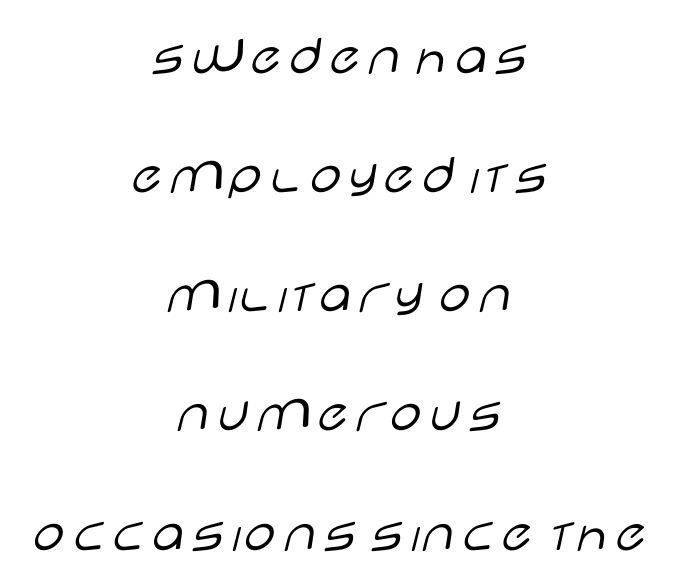
Q: Is the text bold? A: No.
Q: Is the text italic (slanted)? A: Yes.
Q: Is the typeface a serif or a sans-serif typeface? A: Sans-serif.
Q: Is the text underlined? A: No.
Q: How is the paragraph aligned? A: Centered.
Q: Is the spacing between letters normal or unusually wide? A: Normal.
Q: Is the spacing between lines tight, normal or loose? A: Loose.
Q: Width (condensed, normal, or wide)? A: Wide.
Q: Stroke contrast? A: Low.
Q: x-height? A: Large.
Q: Monospaced? A: No.
